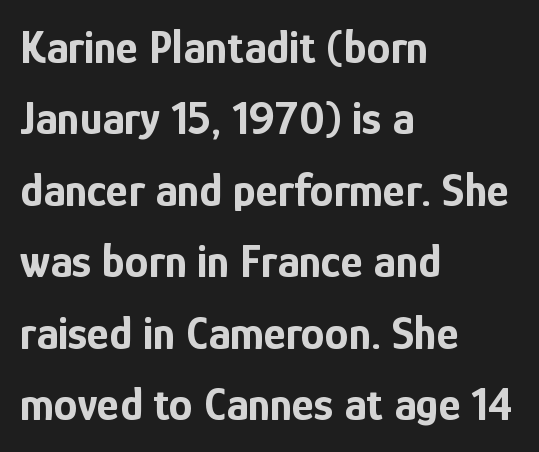
Letters rest on an invisible, unmarked baseline. In terms of posture, this sample is upright. Does the leading feel generous? No, just average. These lines are rendered in a variable-pitch font. How are the letters spaced? Ordinarily, with no added tracking. Classification — sans serif.
